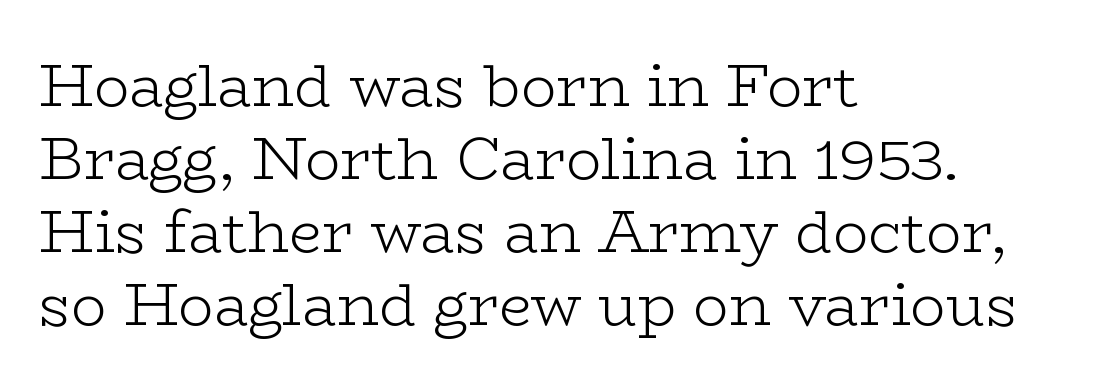
{"serif": "yes", "italic": "no", "bold": "no", "weight": "light", "width": "wide", "stroke_contrast": "low", "x_height": "medium", "monospaced": "no", "underline": "no", "align": "left", "line_spacing_ratio": 1.24, "letter_spacing": "normal", "letter_spacing_em": 0.0, "glyph_px": 59}
